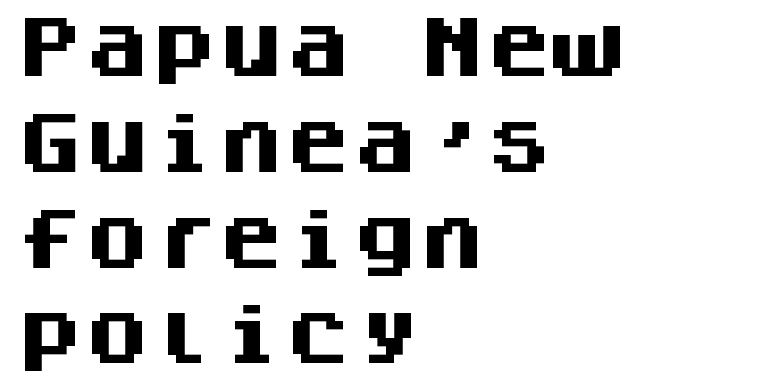
Q: Is the text bold? A: Yes.
Q: Is the text italic (slanted)? A: No, it is upright.
Q: Is the typeface a serif or a sans-serif typeface? A: Sans-serif.
Q: Is the text underlined? A: No.
Q: How is the paragraph aligned? A: Left-aligned.
Q: Is the spacing between letters normal or unusually wide? A: Normal.
Q: Is the spacing between lines tight, normal or loose? A: Normal.
Q: Width (condensed, normal, or wide)? A: Normal.
Q: Stroke contrast? A: Medium.
Q: x-height? A: Large.
Q: Monospaced? A: Yes.
